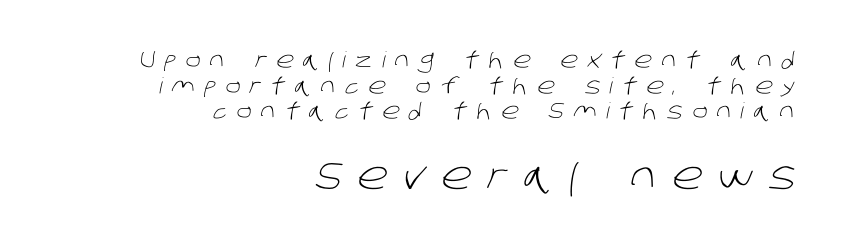
The letters carry no serifs — their stems end cleanly without finishing strokes. Unmarked baselines from the first word to the last. These lines are set flush right with a ragged left edge. Character widths vary here, with narrow letters taking less room than wide ones. Bold? No — there's no thickening of the strokes. The tracking reads as deliberately expanded to a designer's eye.
